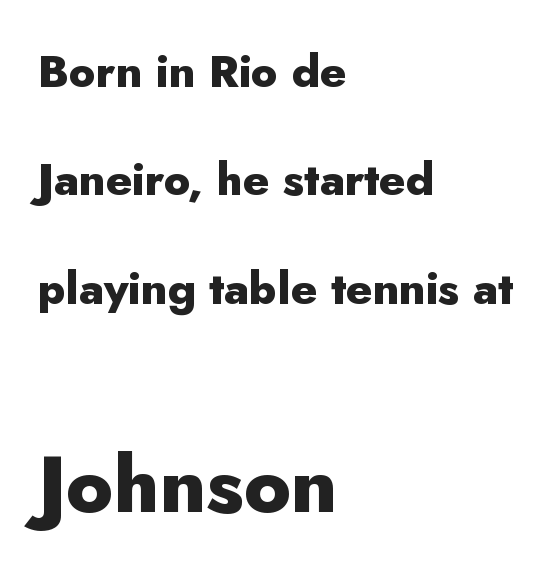
Q: Is the text bold? A: Yes.
Q: Is the text italic (slanted)? A: No, it is upright.
Q: Is the typeface a serif or a sans-serif typeface? A: Sans-serif.
Q: Is the text underlined? A: No.
Q: How is the paragraph aligned? A: Left-aligned.
Q: Is the spacing between letters normal or unusually wide? A: Normal.
Q: Is the spacing between lines tight, normal or loose? A: Loose.
Q: Which block of text is set in a larger size, the first (top) or the second (bottom)? A: The second (bottom) one.
Q: Width (condensed, normal, or wide)? A: Normal.
Q: Stroke contrast? A: Low.
Q: x-height? A: Small.
Q: Monospaced? A: No.
